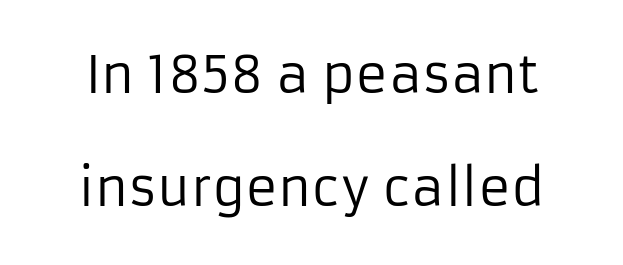
The image shows 50 px regular-weight sans-serif type, upright; set loose line spacing (2.27x), normal letter spacing, not underlined; low stroke contrast and a medium x-height.
